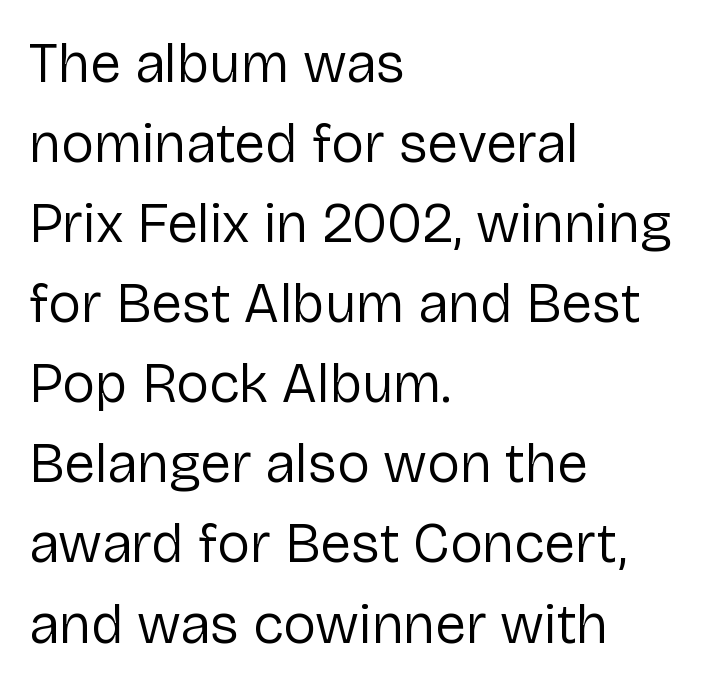
The image shows 56 px regular-weight sans-serif type, upright; set left-aligned, normal line spacing (1.43x), normal letter spacing, not underlined; low stroke contrast and a medium x-height.
